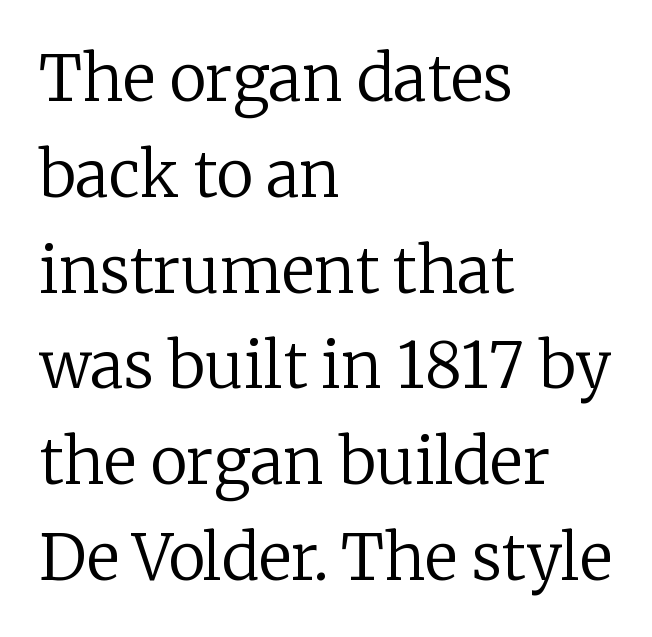
Reading down the column, the eye jumps a familiar distance to each next line. A bare baseline throughout the passage. Upright lettering throughout. Letterform terminals end in serifs throughout the passage. Varying glyph widths throughout — classic text-font behaviour. The compositor pushed each line to the left boundary.
